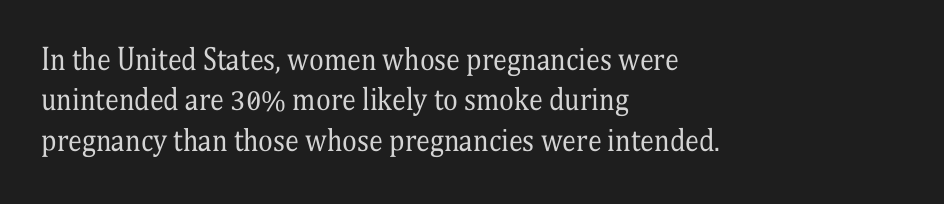
Q: Is the text bold? A: No.
Q: Is the text italic (slanted)? A: No, it is upright.
Q: Is the typeface a serif or a sans-serif typeface? A: Serif.
Q: Is the text underlined? A: No.
Q: How is the paragraph aligned? A: Left-aligned.
Q: Is the spacing between letters normal or unusually wide? A: Normal.
Q: Is the spacing between lines tight, normal or loose? A: Normal.
Q: Width (condensed, normal, or wide)? A: Condensed.
Q: Stroke contrast? A: Medium.
Q: x-height? A: Medium.
Q: Monospaced? A: No.
